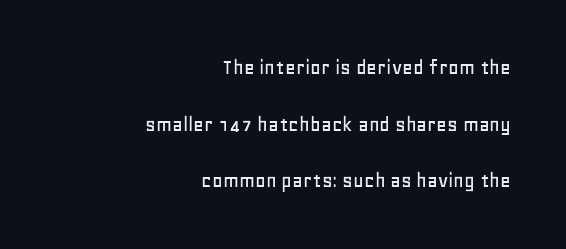
The image shows 23 px text type, upright; set right-aligned, loose line spacing (2.46x), normal letter spacing, not underlined.
